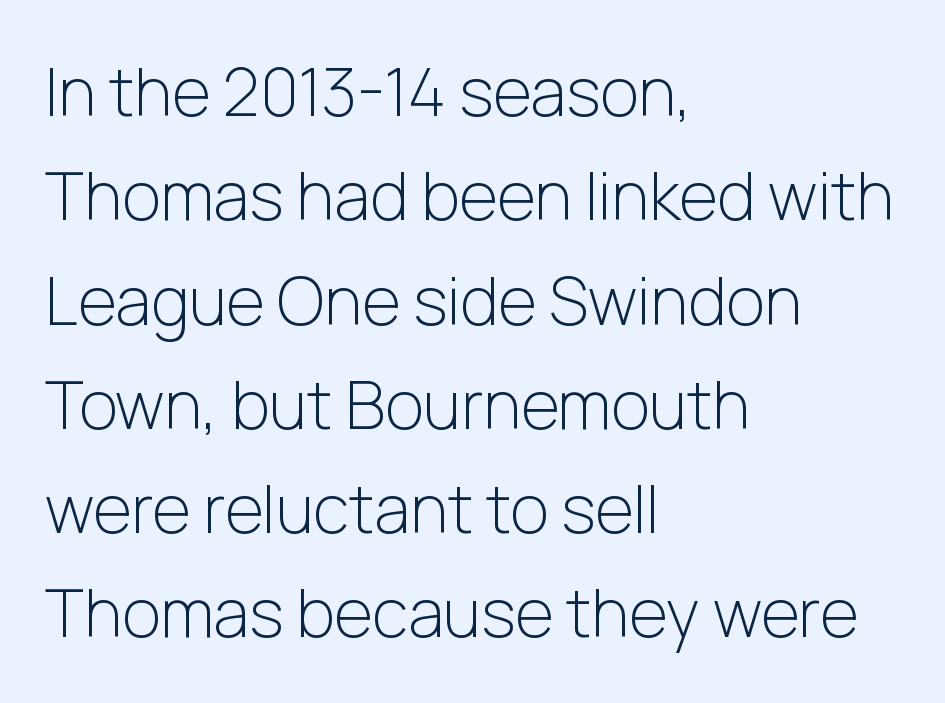
The image shows 66 px light sans-serif type, upright; set left-aligned, normal line spacing (1.58x), normal letter spacing, not underlined; low stroke contrast and a medium x-height.
